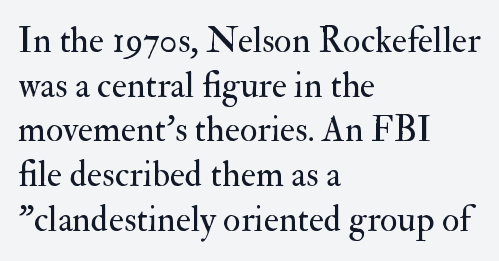
The type family on display is of the serif kind. The glyphs are unaccompanied by any horizontal stroke below them. Spacing verdict: proportional, widths tailored to each character. Characters remain perfectly vertical along every line.
